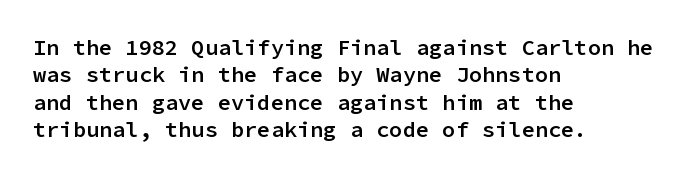
The image shows 22 px text type, upright; set left-aligned, line spacing 1.24x, normal letter spacing, not underlined.
